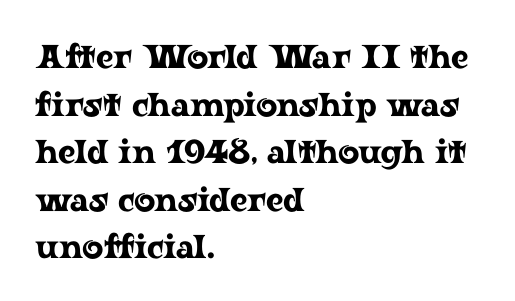
The image shows 33 px wide serif type, upright; set left-aligned, normal line spacing (1.44x), normal letter spacing, not underlined; low stroke contrast and a medium x-height.
